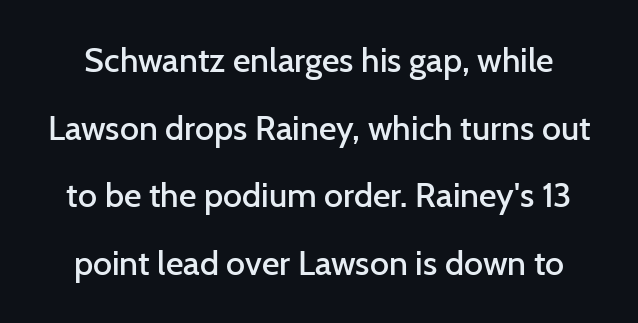
The image shows 34 px semibold sans-serif type, upright; set loose line spacing (1.99x), normal letter spacing, not underlined; low stroke contrast and a medium x-height.
